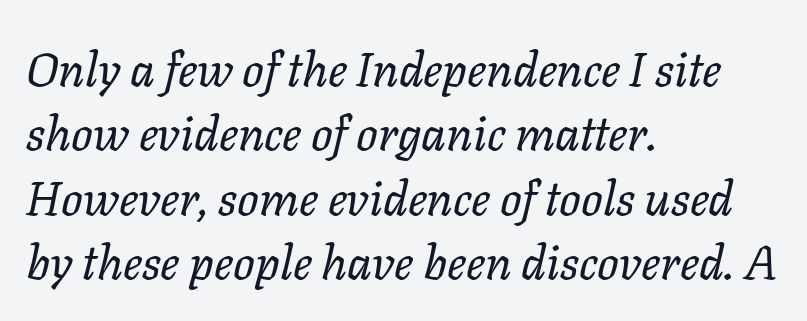
Q: Is the text bold? A: No.
Q: Is the text italic (slanted)? A: Yes, it leans right by about 11 degrees.
Q: Is the text underlined? A: No.
Q: How is the paragraph aligned? A: Left-aligned.
Q: Is the spacing between letters normal or unusually wide? A: Normal.
Q: Is the spacing between lines tight, normal or loose? A: Normal.
Q: Width (condensed, normal, or wide)? A: Normal.
Q: Stroke contrast? A: Low.
Q: x-height? A: Medium.
Q: Monospaced? A: No.
